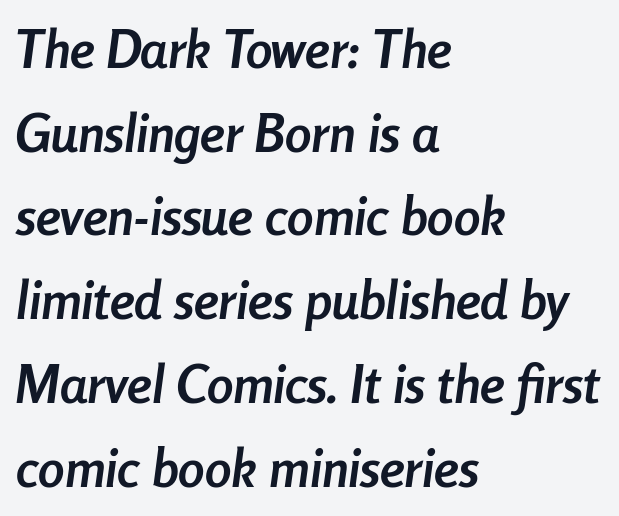
{"italic": "yes", "lean": "right", "slant_degrees": 8, "bold": "yes", "weight": "semibold", "width": "condensed", "stroke_contrast": "low", "x_height": "medium", "monospaced": "no", "underline": "no", "align": "left", "line_spacing": "normal", "line_spacing_ratio": 1.58, "letter_spacing": "normal", "letter_spacing_em": 0.0, "glyph_px": 53}
